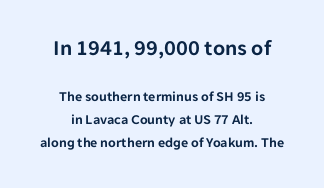
The image shows 22 px text type, upright; set centered, normal line spacing (1.62x), normal letter spacing, not underlined; the first (top) block is 1.57x larger.
